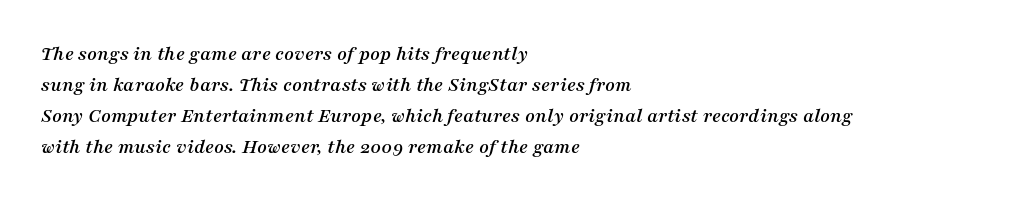
Q: Is the text italic (slanted)? A: Yes, it leans right by about 16 degrees.
Q: Is the text underlined? A: No.
Q: How is the paragraph aligned? A: Left-aligned.
Q: Is the spacing between letters normal or unusually wide? A: Normal.
Q: Is the spacing between lines tight, normal or loose? A: Normal.
